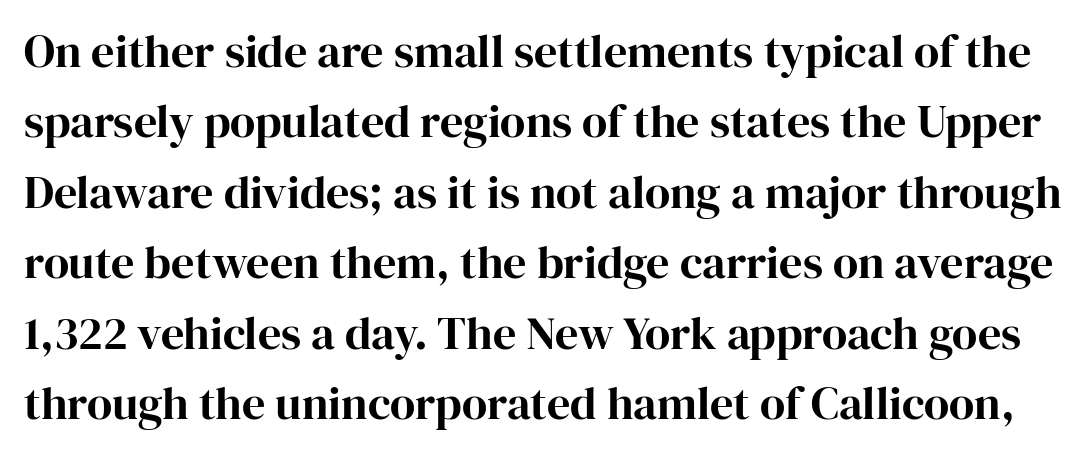
Q: Is the text italic (slanted)? A: No, it is upright.
Q: Is the typeface a serif or a sans-serif typeface? A: Serif.
Q: Is the text underlined? A: No.
Q: Is the spacing between letters normal or unusually wide? A: Normal.
Q: Is the spacing between lines tight, normal or loose? A: Normal.
Q: Width (condensed, normal, or wide)? A: Normal.
Q: Stroke contrast? A: High.
Q: x-height? A: Medium.
Q: Monospaced? A: No.
